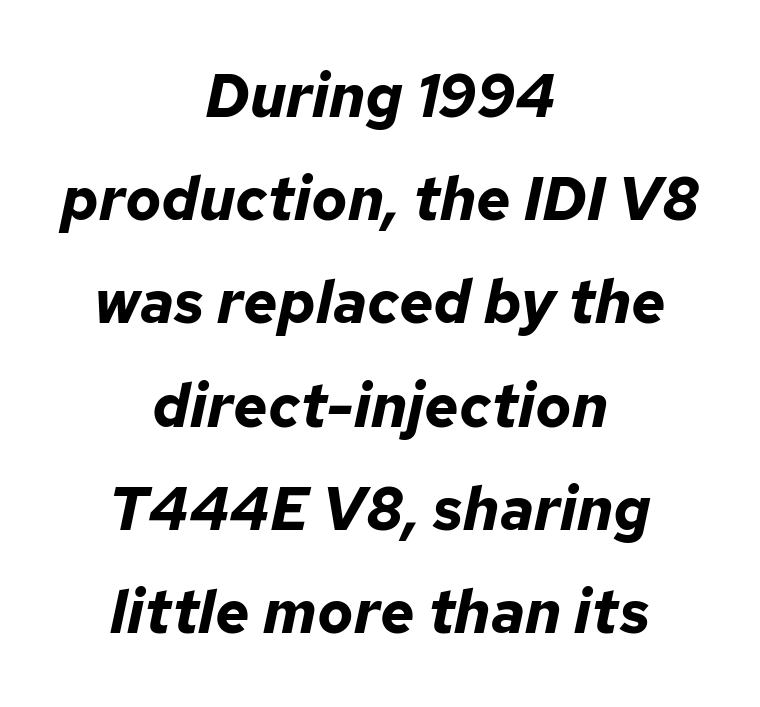
The image shows 60 px bold type, italic (leaning right); set centered, line spacing 1.72x, normal letter spacing, not underlined; low stroke contrast and a medium x-height.
